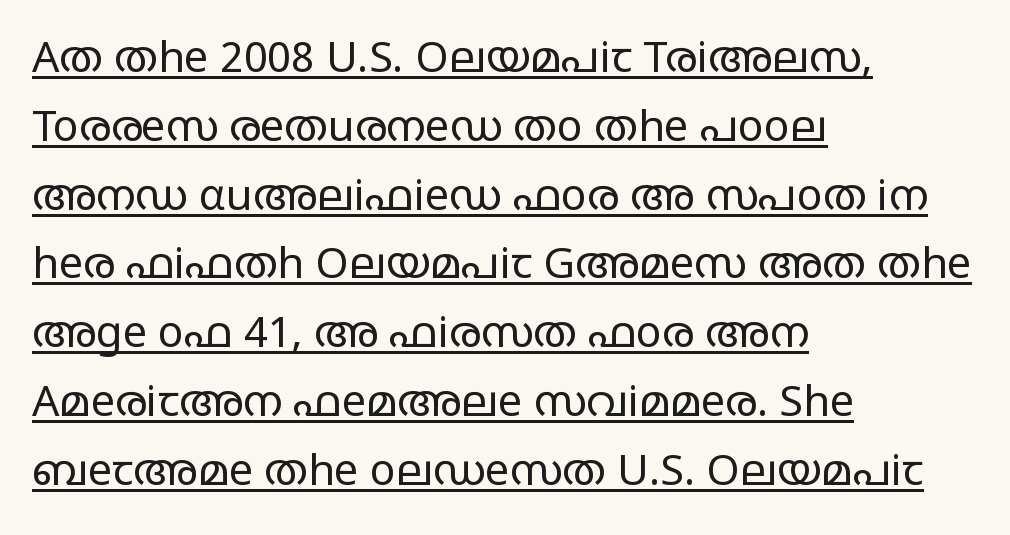
The image shows 43 px regular-weight, wide sans-serif type, upright; set left-aligned, normal line spacing (1.6x), normal letter spacing, underlined; low stroke contrast and a large x-height.
